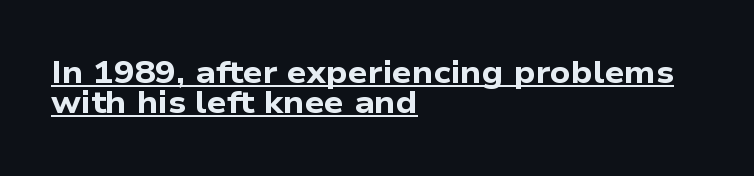
The lines are packed closely together with very little leading. Between one letter and the next there's only the usual sliver of space. A sans-serif font was chosen for this passage. The specimen includes a rule beneath the text block's lines. Every letter is thick-stroked: bold, no question. These lines are rendered in a variable-pitch font.
